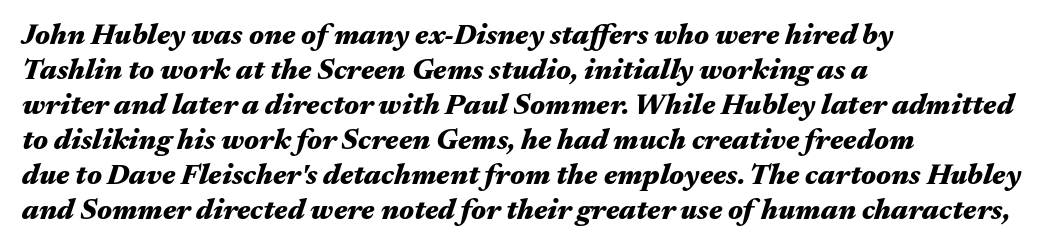
The image shows 29 px heavy, wide type, italic (leaning right); set left-aligned, line spacing 1.21x, normal letter spacing, not underlined; medium stroke contrast and a medium x-height.
